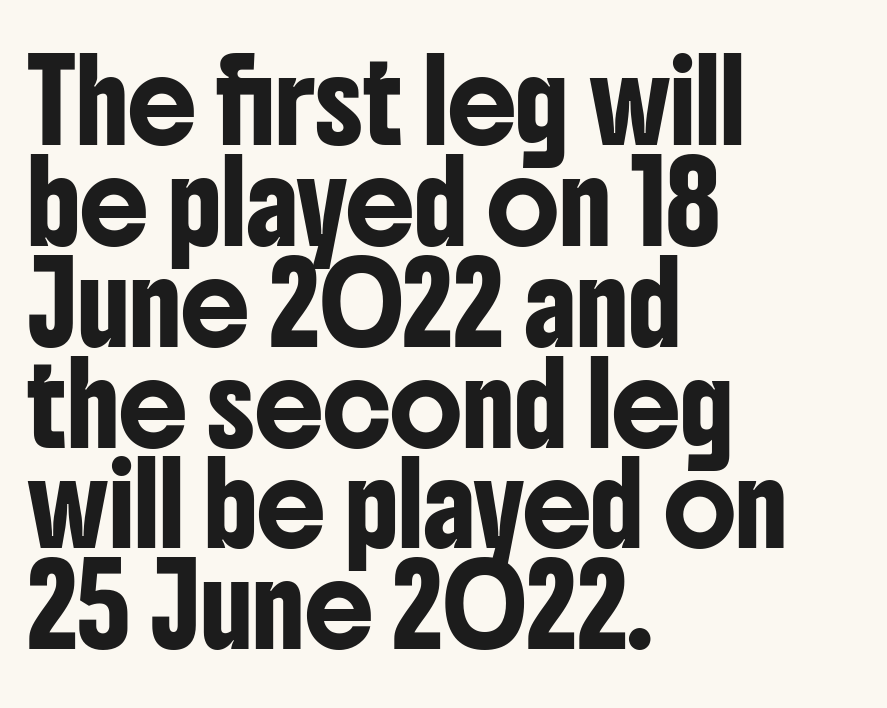
{"serif": "no", "italic": "no", "width": "condensed", "stroke_contrast": "low", "x_height": "medium", "monospaced": "no", "underline": "no", "align": "left", "line_spacing": "normal", "line_spacing_ratio": 1.31, "letter_spacing": "normal", "letter_spacing_em": 0.0, "glyph_px": 77}
